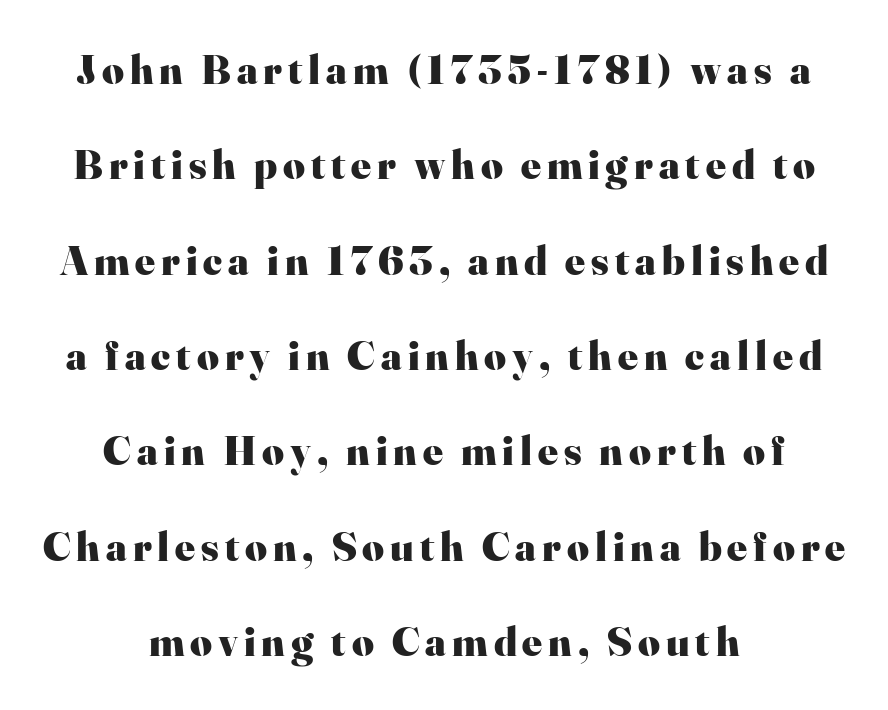
The passage shown is emphatically bold. If you folded the block vertically in half, each line would mirror itself in length. Think of a printed novel: that variable character pitch is what you see here. Has an underline been added? It has not.
